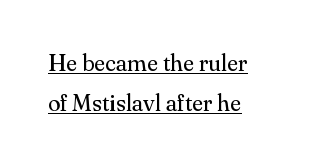
Q: Is the text bold? A: No.
Q: Is the text italic (slanted)? A: No, it is upright.
Q: Is the text underlined? A: Yes.
Q: How is the paragraph aligned? A: Left-aligned.
Q: Is the spacing between letters normal or unusually wide? A: Normal.
